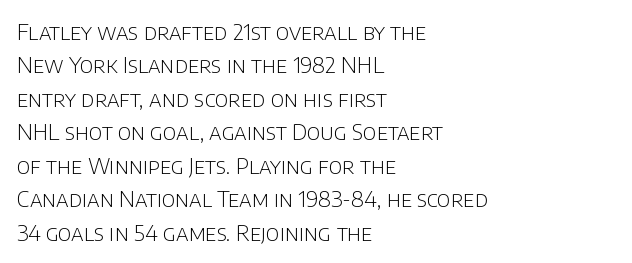
{"italic": "no", "bold": "no", "underline": "no", "align": "left", "line_spacing": "normal", "line_spacing_ratio": 1.52, "letter_spacing": "normal", "letter_spacing_em": 0.0, "glyph_px": 22}
